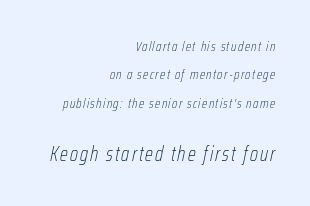
Q: Is the text bold? A: No.
Q: Is the text italic (slanted)? A: Yes, it leans right by about 12 degrees.
Q: Is the text underlined? A: No.
Q: How is the paragraph aligned? A: Right-aligned.
Q: Is the spacing between lines tight, normal or loose? A: Loose.
Q: Which block of text is set in a larger size, the first (top) or the second (bottom)? A: The second (bottom) one.
